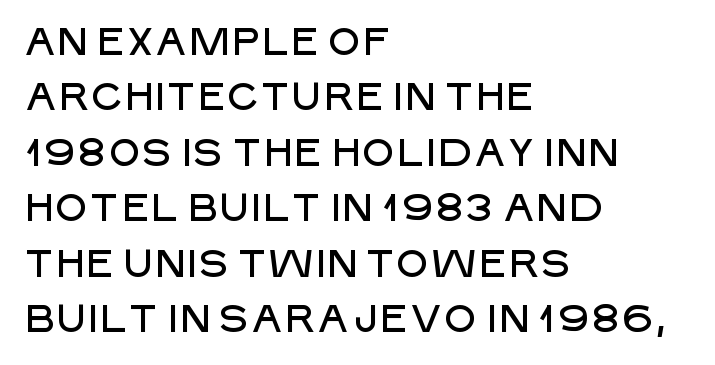
Q: Is the text italic (slanted)? A: No, it is upright.
Q: Is the typeface a serif or a sans-serif typeface? A: Sans-serif.
Q: Is the text underlined? A: No.
Q: How is the paragraph aligned? A: Left-aligned.
Q: Is the spacing between letters normal or unusually wide? A: Normal.
Q: Is the spacing between lines tight, normal or loose? A: Normal.
Q: Width (condensed, normal, or wide)? A: Normal.
Q: Stroke contrast? A: Low.
Q: x-height? A: Large.
Q: Monospaced? A: No.
